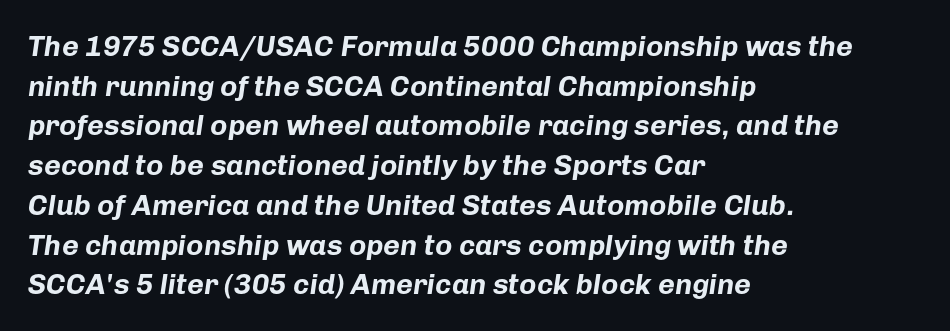
The image shows 29 px bold type, italic (leaning right); set left-aligned, normal line spacing (1.37x), normal letter spacing, not underlined; low stroke contrast and a medium x-height.
